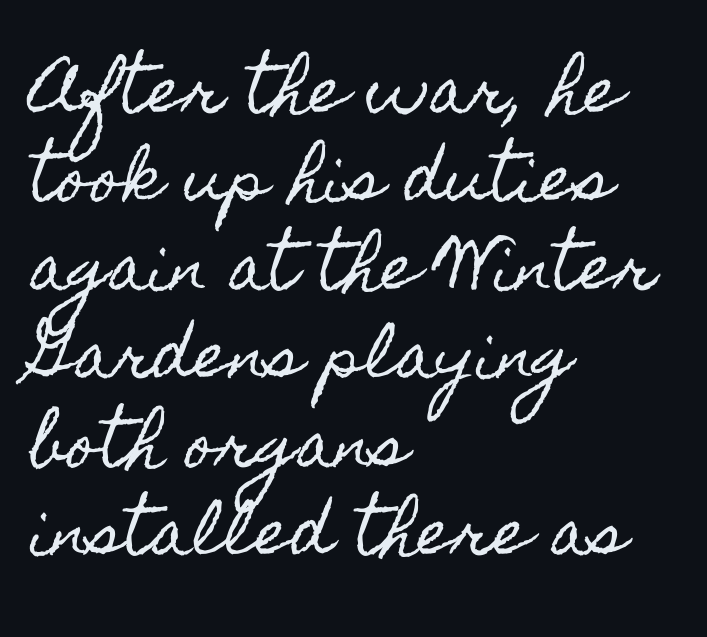
The image shows 61 px condensed type; set left-aligned, normal line spacing (1.45x), normal letter spacing, not underlined; a small x-height.
